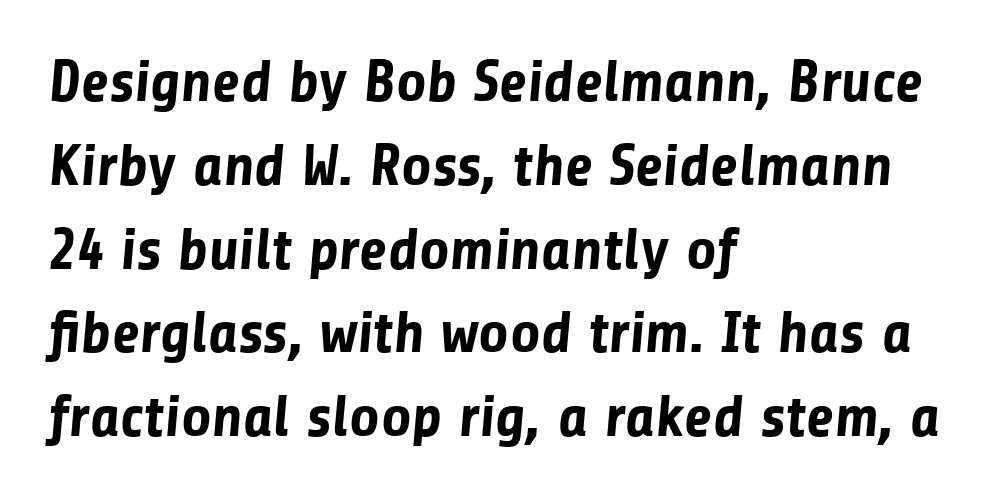
Q: Is the text bold? A: Yes.
Q: Is the typeface a serif or a sans-serif typeface? A: Sans-serif.
Q: Is the text underlined? A: No.
Q: How is the paragraph aligned? A: Left-aligned.
Q: Is the spacing between letters normal or unusually wide? A: Normal.
Q: Is the spacing between lines tight, normal or loose? A: Normal.
Q: Width (condensed, normal, or wide)? A: Normal.
Q: Stroke contrast? A: Low.
Q: x-height? A: Medium.
Q: Monospaced? A: No.
